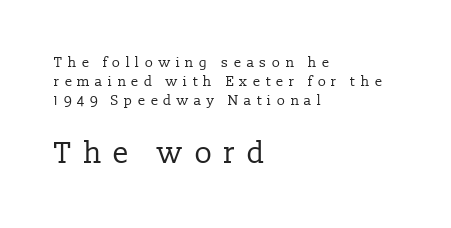
Italic: no, the glyphs are upright roman. The passage shown is typeset with a serif family. Leading: standard. The rendering uses natural spacing where letterforms have individual widths. The strip under each line holds only bare page.
